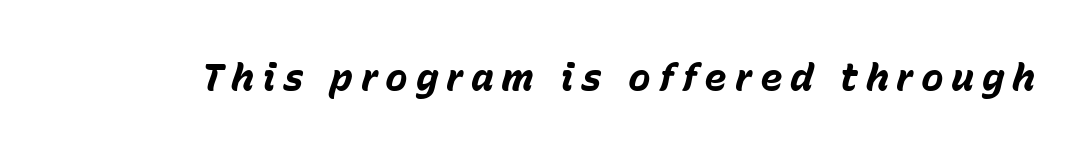
There's an unmistakable incline to the writing here. The rendering uses natural spacing where letterforms have individual widths. As a designer I'd log this as weight 700, bold. Only glyphs here, with clear space below each row.
